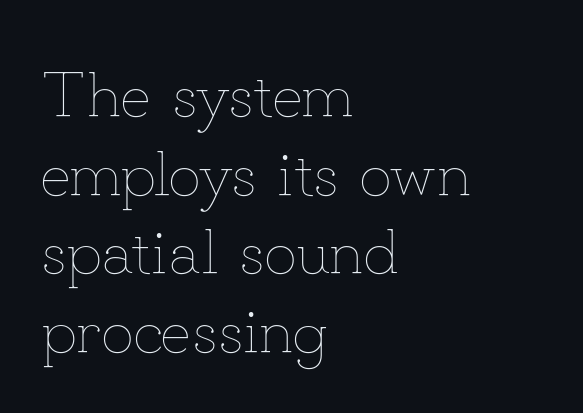
{"italic": "no", "bold": "no", "weight": "thin", "width": "normal", "stroke_contrast": "low", "x_height": "small", "monospaced": "no", "underline": "no", "align": "left", "line_spacing_ratio": 1.23, "letter_spacing": "normal", "letter_spacing_em": 0.0, "glyph_px": 64}
